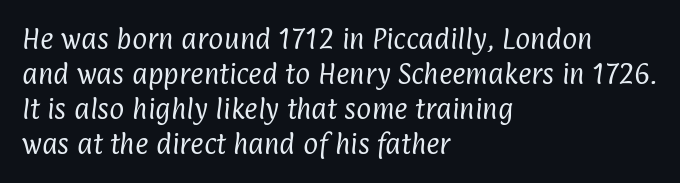
The image shows 23 px text type; set left-aligned, normal line spacing (1.52x), normal letter spacing, not underlined.
